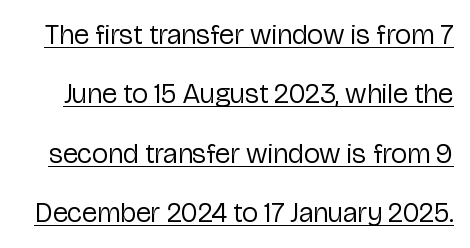
The image shows 28 px regular-weight sans-serif type, upright; set loose line spacing (2.12x), normal letter spacing, underlined; low stroke contrast and a medium x-height.
